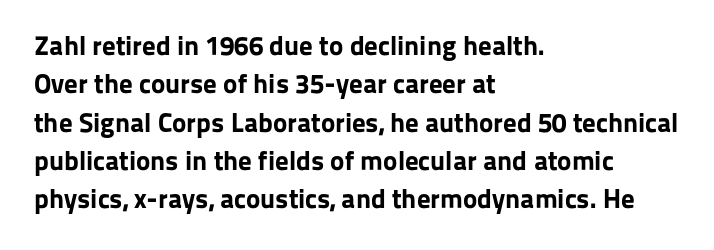
Glyph-to-glyph distance matches everyday printed text. Notice how thick the strokes are: this is what a full bold looks like. A normal amount of white space separates one row of letters from the next. Only glyphs here, with clear space below each row. Vertical strokes here are truly vertical.
